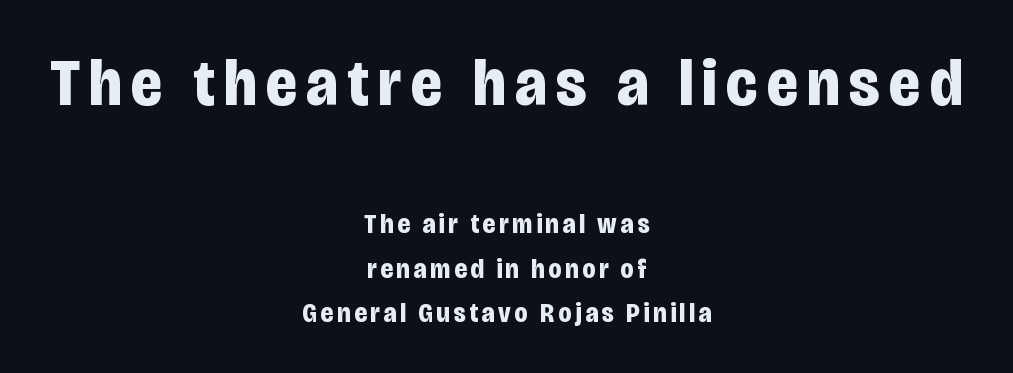
Characters remain perfectly vertical along every line. In terms of letterform style, serifs are entirely absent. Caption: bold face, heavy strokes. Think of a printed novel: that variable character pitch is what you see here. Regular leading. A student would call this center alignment; a typographer would say set centered.
